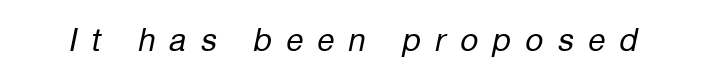
{"italic": "yes", "lean": "right", "slant_degrees": 12, "bold": "no", "weight": "regular", "width": "normal", "stroke_contrast": "low", "x_height": "medium", "monospaced": "no", "underline": "no", "letter_spacing": "wide", "letter_spacing_em": 0.47, "glyph_px": 31}
